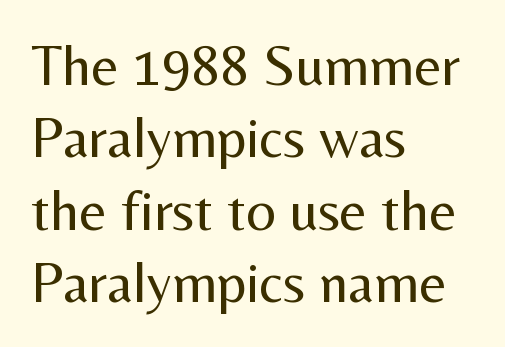
It's the straight-up-and-down kind of type. Is this a heavy cut? Hardly; it is regular or lighter. The gap between lines stays unmarked. The gaps between neighbouring characters are ordinary and unremarkable.
